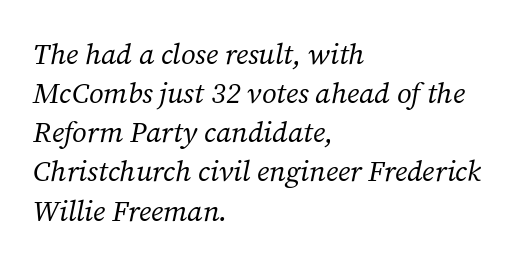
The image shows 29 px regular-weight serif type, italic (leaning right); set left-aligned, normal line spacing (1.35x), normal letter spacing, not underlined; medium stroke contrast and a medium x-height.
